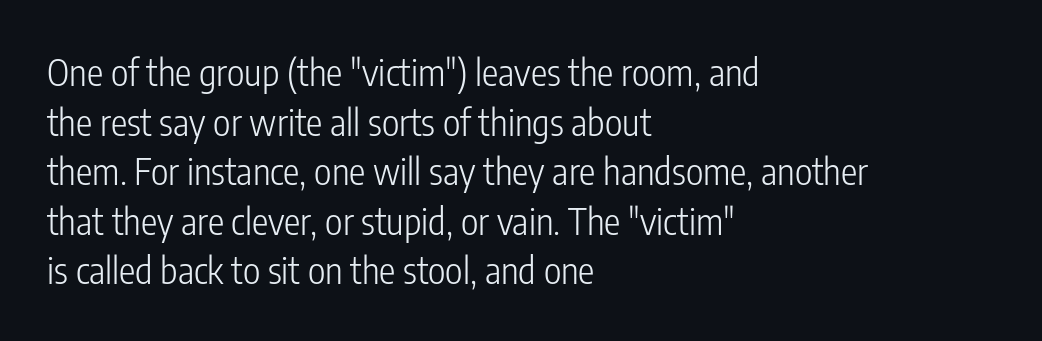
Q: Is the text bold? A: No.
Q: Is the text italic (slanted)? A: No, it is upright.
Q: Is the typeface a serif or a sans-serif typeface? A: Sans-serif.
Q: Is the text underlined? A: No.
Q: How is the paragraph aligned? A: Left-aligned.
Q: Is the spacing between letters normal or unusually wide? A: Normal.
Q: Is the spacing between lines tight, normal or loose? A: Normal.
Q: Width (condensed, normal, or wide)? A: Condensed.
Q: Stroke contrast? A: Low.
Q: x-height? A: Medium.
Q: Monospaced? A: No.
